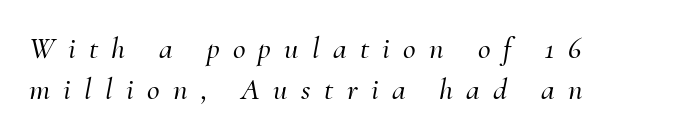
Quick note: underline off. In terms of posture, this sample is oblique. This block has exactly the height ordinary leading produces. A student would call this left alignment; a typographer would say flush left, rag right. Proportional: the letters do not fall into vertical columns. Caption: expanded tracking, letters set apart.
